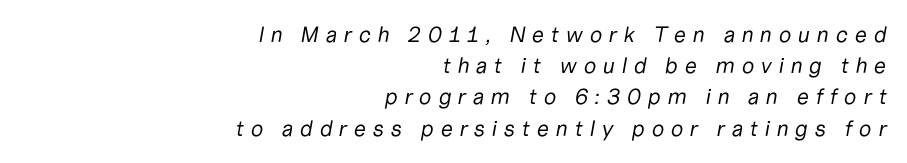
The image shows 22 px text type, italic (leaning right); set right-aligned, normal line spacing (1.42x), unusually wide letter spacing (+0.29 em), not underlined.
